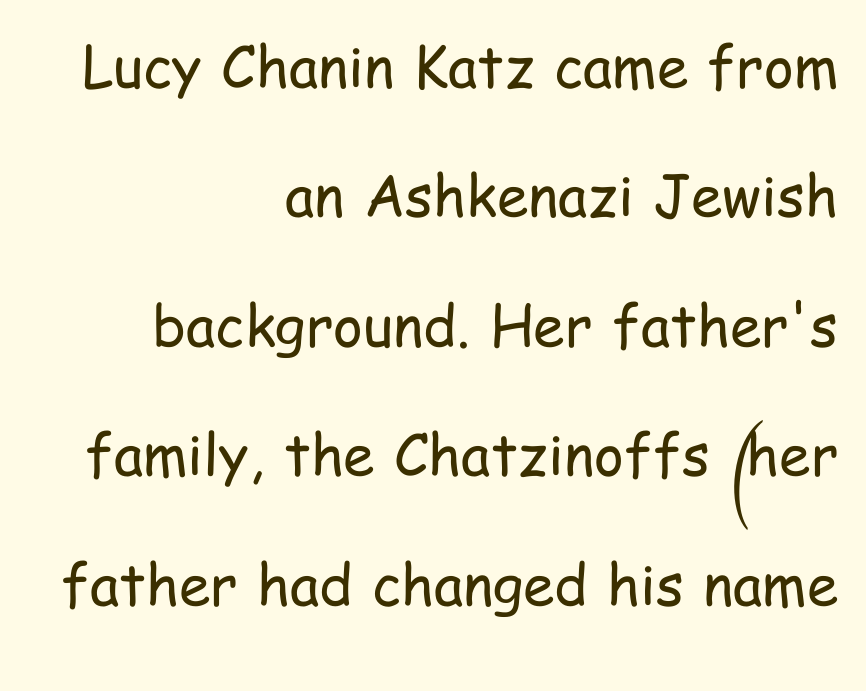
The image shows 57 px regular-weight, condensed sans-serif type, upright; set right-aligned, loose line spacing (2.27x), normal letter spacing, not underlined; low stroke contrast and a medium x-height.
